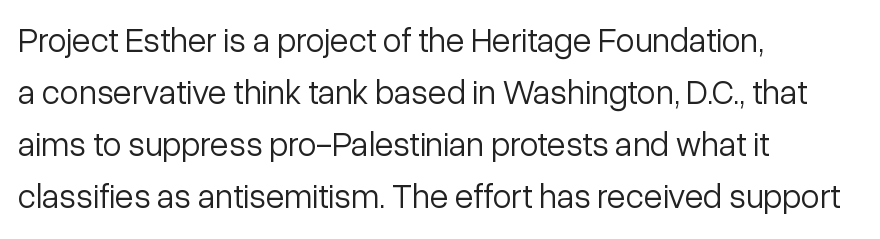
Q: Is the text bold? A: No.
Q: Is the text italic (slanted)? A: No, it is upright.
Q: Is the typeface a serif or a sans-serif typeface? A: Sans-serif.
Q: Is the text underlined? A: No.
Q: How is the paragraph aligned? A: Left-aligned.
Q: Is the spacing between letters normal or unusually wide? A: Normal.
Q: Is the spacing between lines tight, normal or loose? A: Normal.
Q: Width (condensed, normal, or wide)? A: Normal.
Q: Stroke contrast? A: Low.
Q: x-height? A: Medium.
Q: Monospaced? A: No.
